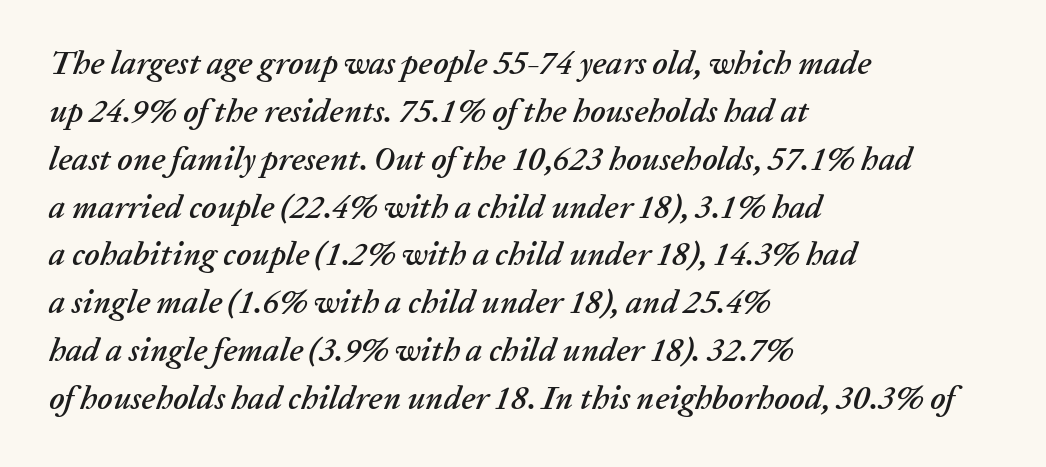
{"italic": "yes", "lean": "right", "slant_degrees": 20, "width": "normal", "stroke_contrast": "low", "x_height": "medium", "monospaced": "no", "underline": "no", "align": "left", "line_spacing": "normal", "line_spacing_ratio": 1.45, "letter_spacing": "normal", "letter_spacing_em": 0.0, "glyph_px": 33}
